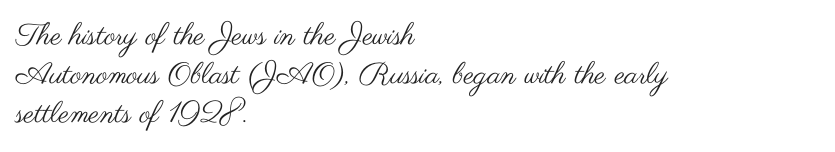
Q: Is the text bold? A: No.
Q: Is the text italic (slanted)? A: Yes.
Q: Is the typeface a serif or a sans-serif typeface? A: Sans-serif.
Q: Is the text underlined? A: No.
Q: How is the paragraph aligned? A: Left-aligned.
Q: Is the spacing between letters normal or unusually wide? A: Normal.
Q: Is the spacing between lines tight, normal or loose? A: Normal.
Q: Width (condensed, normal, or wide)? A: Wide.
Q: Stroke contrast? A: Medium.
Q: x-height? A: Small.
Q: Monospaced? A: No.
